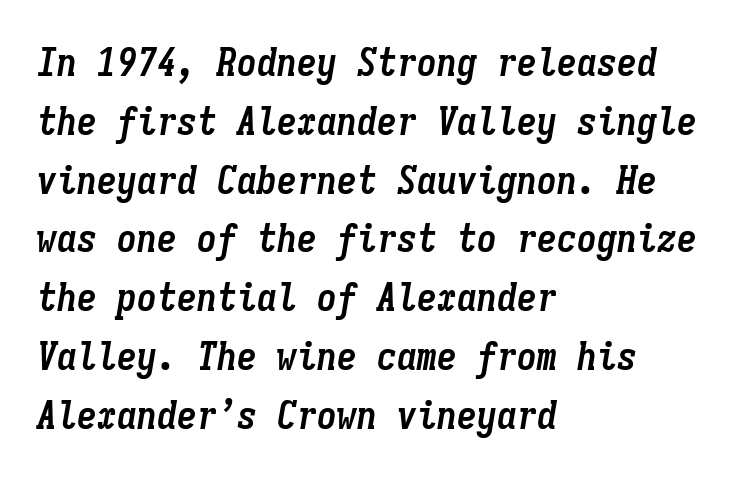
{"italic": "yes", "lean": "right", "slant_degrees": 9, "bold": "yes", "weight": "semibold", "width": "condensed", "stroke_contrast": "low", "x_height": "medium", "monospaced": "yes", "underline": "no", "align": "left", "line_spacing": "normal", "line_spacing_ratio": 1.47, "letter_spacing": "normal", "letter_spacing_em": 0.0, "glyph_px": 40}
